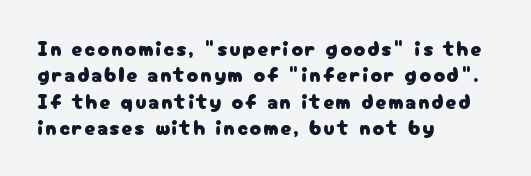
Q: Is the text italic (slanted)? A: No, it is upright.
Q: Is the text underlined? A: No.
Q: How is the paragraph aligned? A: Left-aligned.
Q: Is the spacing between lines tight, normal or loose? A: Normal.
